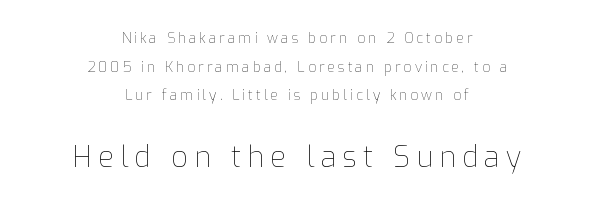
{"italic": "no", "bold": "no", "weight": "thin", "width": "normal", "stroke_contrast": "low", "x_height": "medium", "monospaced": "no", "underline": "no", "align": "center", "line_spacing": "loose", "line_spacing_ratio": 2.05, "letter_spacing": "wide", "letter_spacing_em": 0.21, "larger_block": "second", "size_ratio": 2.07, "glyph_px": 29}
